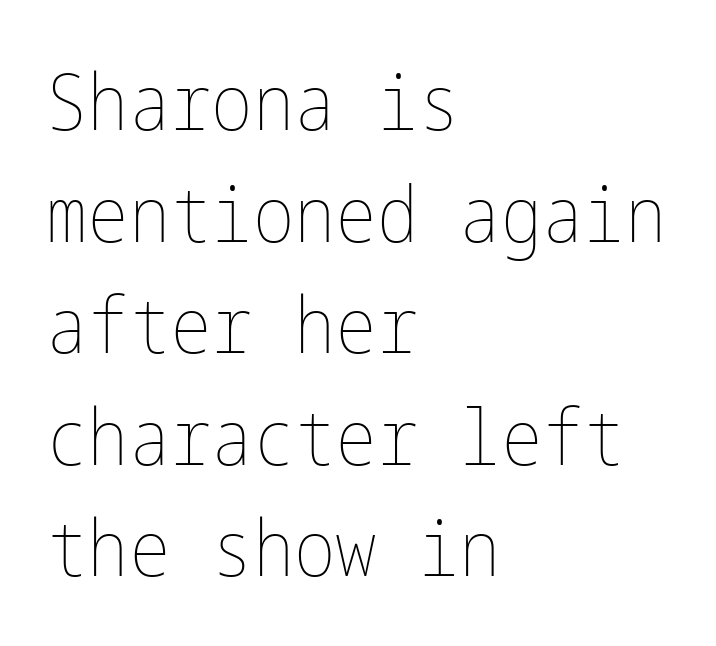
Honestly, the letter spacing is just normal — you wouldn't notice it. Compared with a centered layout, this one pins lines to the left instead. The leading is moderate, giving the passage an even texture. The face looks like a standard text weight, possibly lighter.
